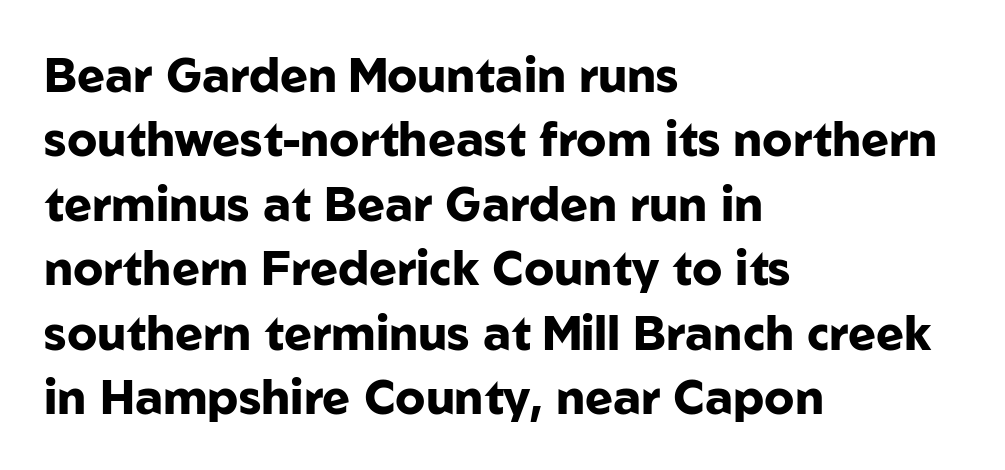
Q: Is the text bold? A: Yes.
Q: Is the text italic (slanted)? A: No, it is upright.
Q: Is the typeface a serif or a sans-serif typeface? A: Sans-serif.
Q: Is the text underlined? A: No.
Q: How is the paragraph aligned? A: Left-aligned.
Q: Is the spacing between letters normal or unusually wide? A: Normal.
Q: Is the spacing between lines tight, normal or loose? A: Normal.
Q: Width (condensed, normal, or wide)? A: Normal.
Q: Stroke contrast? A: Low.
Q: x-height? A: Medium.
Q: Monospaced? A: No.
